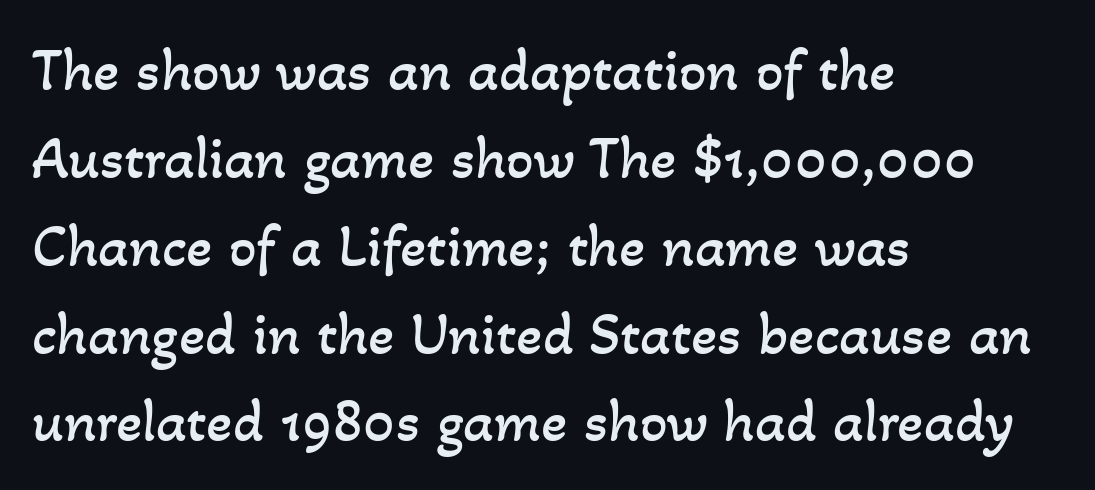
Q: Is the text bold? A: No.
Q: Is the text underlined? A: No.
Q: How is the paragraph aligned? A: Left-aligned.
Q: Is the spacing between letters normal or unusually wide? A: Normal.
Q: Is the spacing between lines tight, normal or loose? A: Normal.
Q: Width (condensed, normal, or wide)? A: Normal.
Q: Stroke contrast? A: Low.
Q: x-height? A: Small.
Q: Monospaced? A: No.
